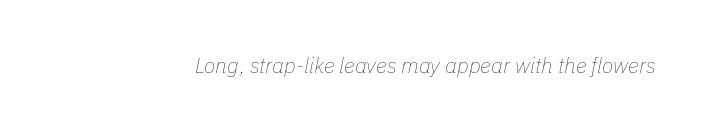
{"italic": "yes", "lean": "right", "slant_degrees": 11, "bold": "no", "underline": "no", "letter_spacing": "normal", "letter_spacing_em": 0.0, "glyph_px": 21}
